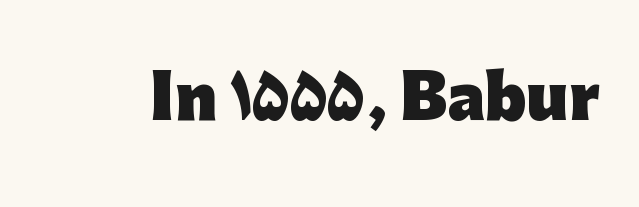
Q: Is the text bold? A: Yes.
Q: Is the text italic (slanted)? A: No, it is upright.
Q: Is the typeface a serif or a sans-serif typeface? A: Sans-serif.
Q: Is the text underlined? A: No.
Q: Is the spacing between letters normal or unusually wide? A: Normal.
Q: Width (condensed, normal, or wide)? A: Normal.
Q: Stroke contrast? A: Low.
Q: x-height? A: Medium.
Q: Monospaced? A: No.
